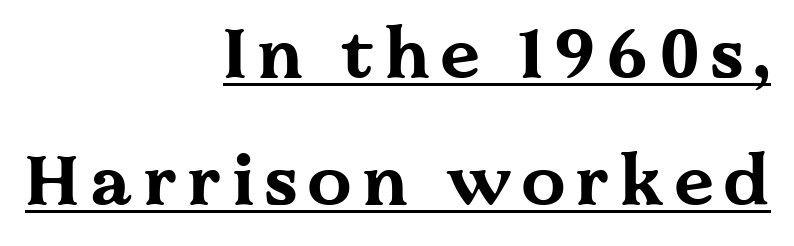
Weight check: bold — yes, fully. Nope, not italic — everything's standing straight. Observe the serifs anchoring each vertical stroke in this sample. The passage shown is underscored from start to finish. These lines are rendered in a variable-pitch font.
